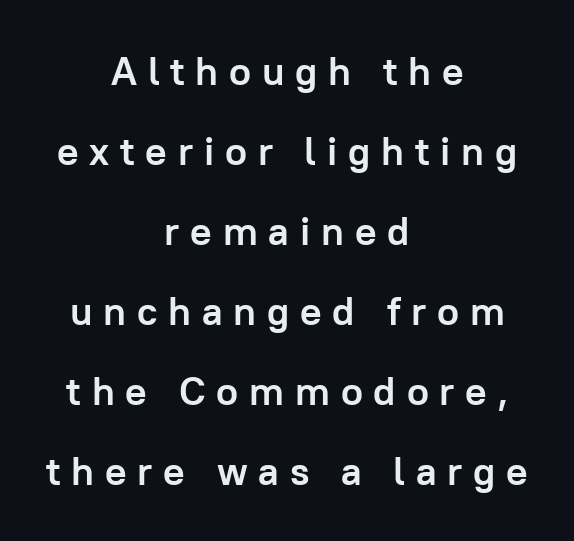
The image shows 40 px semibold sans-serif type, upright; set centered, loose line spacing (2.0x), unusually wide letter spacing (+0.27 em), not underlined; low stroke contrast and a medium x-height.
